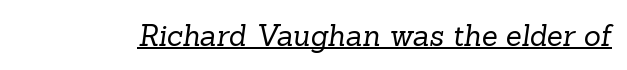
The image shows 29 px regular-weight serif type; set normal letter spacing, underlined; low stroke contrast and a medium x-height.
